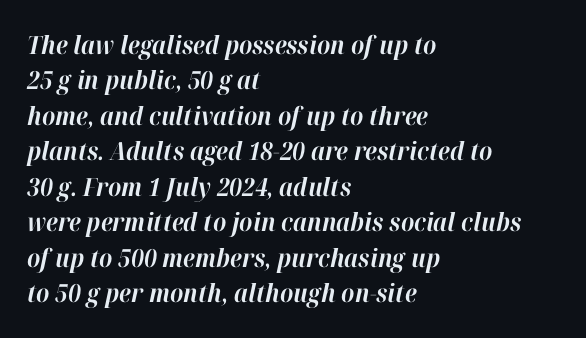
Q: Is the text bold? A: Yes.
Q: Is the text italic (slanted)? A: Yes, it leans right by about 12 degrees.
Q: Is the text underlined? A: No.
Q: How is the paragraph aligned? A: Left-aligned.
Q: Is the spacing between letters normal or unusually wide? A: Normal.
Q: Is the spacing between lines tight, normal or loose? A: Normal.
